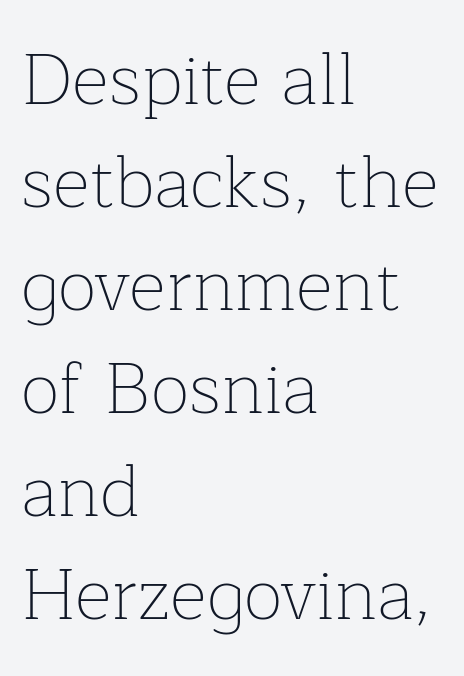
Whoever set this chose a conventional vertical rhythm. Is this a sans? No — the strokes have serifs. This rendering features lettering with no underline. Caption: face not bold, strokes unweighted. Is the letter spacing exaggerated? No — it looks like the ordinary default. These lines stack with their left ends in a neat column.
